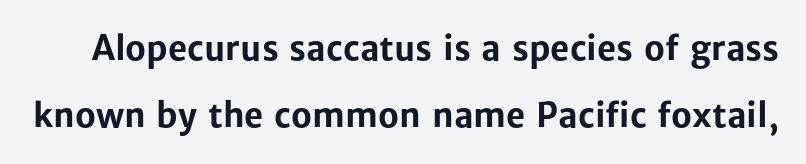
The image shows 33 px bold sans-serif type, upright; set loose line spacing (2.02x), normal letter spacing, not underlined; low stroke contrast and a medium x-height.
